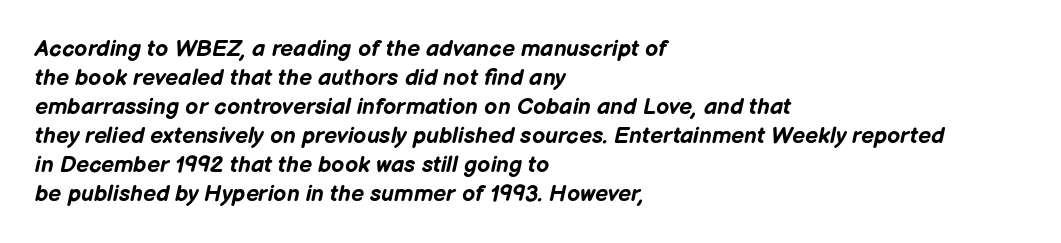
The passage shown is emphatically bold. The space directly below the letters is spotless. Spacing between characters is what you'd get straight out of the box. Successive baselines arrive at the customary interval. Alignment: flush left.
